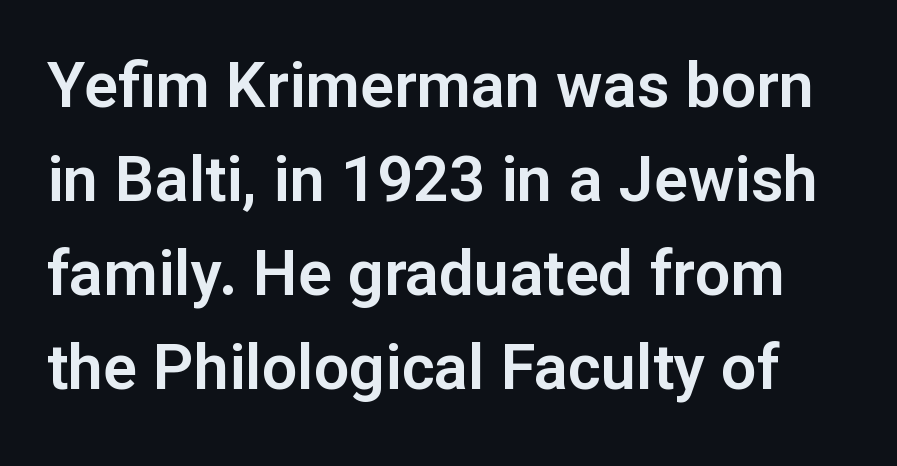
Q: Is the text italic (slanted)? A: No, it is upright.
Q: Is the typeface a serif or a sans-serif typeface? A: Sans-serif.
Q: Is the text underlined? A: No.
Q: Is the spacing between letters normal or unusually wide? A: Normal.
Q: Is the spacing between lines tight, normal or loose? A: Normal.
Q: Width (condensed, normal, or wide)? A: Normal.
Q: Stroke contrast? A: Low.
Q: x-height? A: Medium.
Q: Monospaced? A: No.
